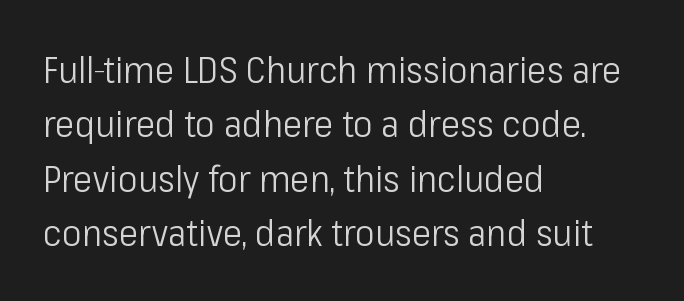
The image shows 37 px light, condensed sans-serif type, upright; set left-aligned, normal line spacing (1.47x), normal letter spacing, not underlined; low stroke contrast and a medium x-height.
